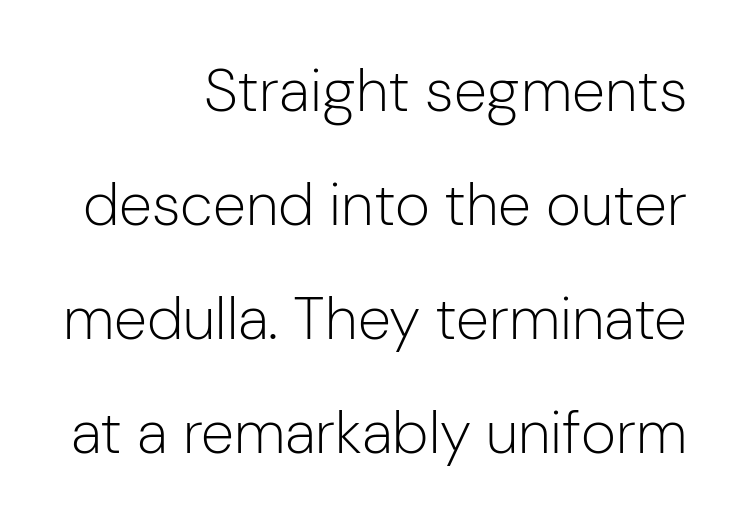
Q: Is the text bold? A: No.
Q: Is the text italic (slanted)? A: No, it is upright.
Q: Is the typeface a serif or a sans-serif typeface? A: Sans-serif.
Q: Is the text underlined? A: No.
Q: How is the paragraph aligned? A: Right-aligned.
Q: Is the spacing between letters normal or unusually wide? A: Normal.
Q: Is the spacing between lines tight, normal or loose? A: Loose.
Q: Width (condensed, normal, or wide)? A: Normal.
Q: Stroke contrast? A: Low.
Q: x-height? A: Medium.
Q: Monospaced? A: No.
